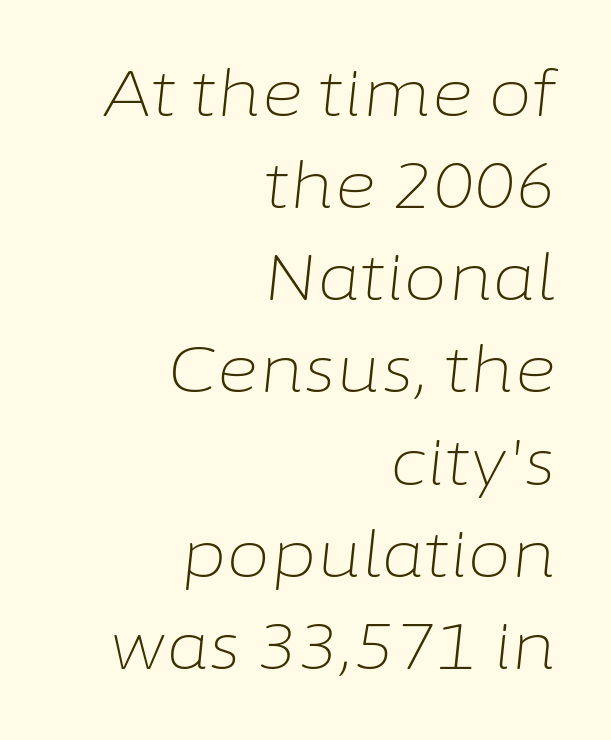
{"italic": "yes", "lean": "right", "slant_degrees": 6, "bold": "no", "weight": "light", "width": "normal", "stroke_contrast": "low", "x_height": "medium", "monospaced": "no", "underline": "no", "align": "right", "line_spacing": "normal", "line_spacing_ratio": 1.44, "letter_spacing": "normal", "letter_spacing_em": 0.0, "glyph_px": 64}
